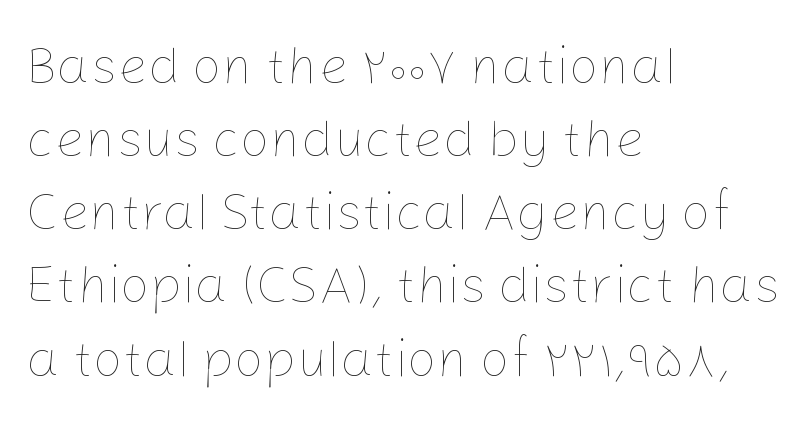
The image shows 53 px thin type, upright; set left-aligned, normal line spacing (1.38x), normal letter spacing, not underlined; low stroke contrast and a medium x-height.
